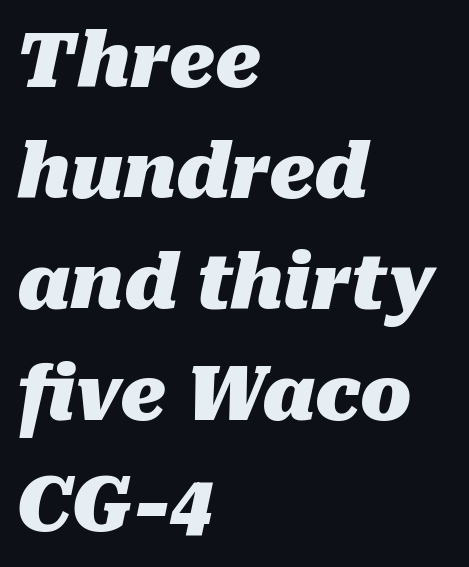
{"italic": "yes", "lean": "right", "slant_degrees": 10, "bold": "yes", "weight": "heavy", "width": "normal", "stroke_contrast": "medium", "x_height": "medium", "monospaced": "no", "underline": "no", "align": "left", "line_spacing": "normal", "line_spacing_ratio": 1.48, "letter_spacing": "normal", "letter_spacing_em": 0.0, "glyph_px": 75}
